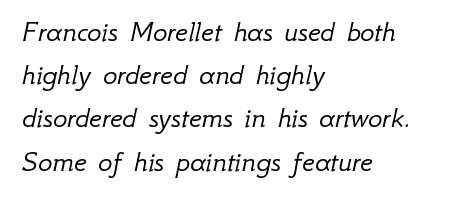
Q: Is the text bold? A: No.
Q: Is the text italic (slanted)? A: Yes, it leans right by about 12 degrees.
Q: Is the text underlined? A: No.
Q: How is the paragraph aligned? A: Left-aligned.
Q: Is the spacing between letters normal or unusually wide? A: Normal.
Q: Is the spacing between lines tight, normal or loose? A: Normal.
Q: Width (condensed, normal, or wide)? A: Normal.
Q: Stroke contrast? A: Low.
Q: x-height? A: Small.
Q: Monospaced? A: No.
